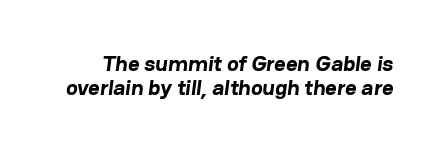
Type without underlining. Its strokes are broad and dark, the hallmark of bold type. The letters sit at their default tracking, neither squeezed nor spread. One glance says dense: line gaps are narrower than usual.
